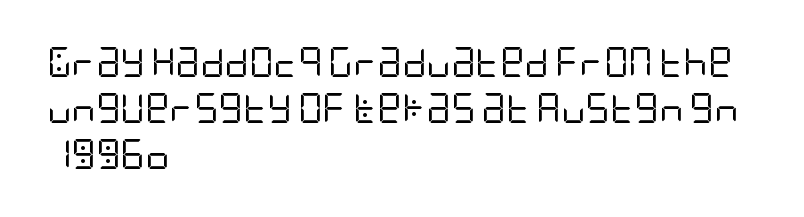
When letters stand straight like this, we call the style roman or upright. Leftover space on each line is placed entirely after the last word. Nothing unusual about the tracking: characters are spaced as the font intends. Does the leading feel generous? No, just average.
